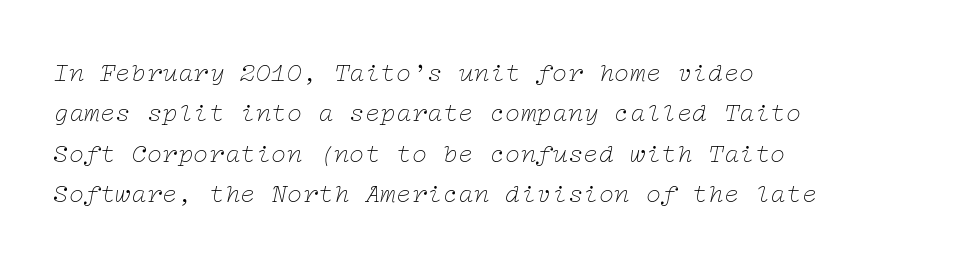
The image shows 26 px text type, italic (leaning right); set left-aligned, normal line spacing (1.55x), normal letter spacing, not underlined.
